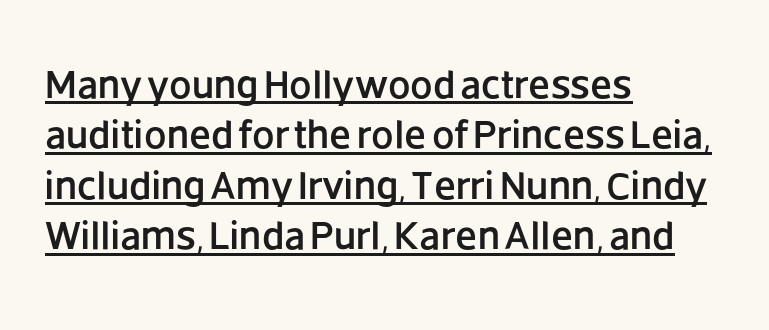
The image shows 40 px sans-serif type, upright; set left-aligned, normal line spacing (1.26x), normal letter spacing, underlined; low stroke contrast and a large x-height.
